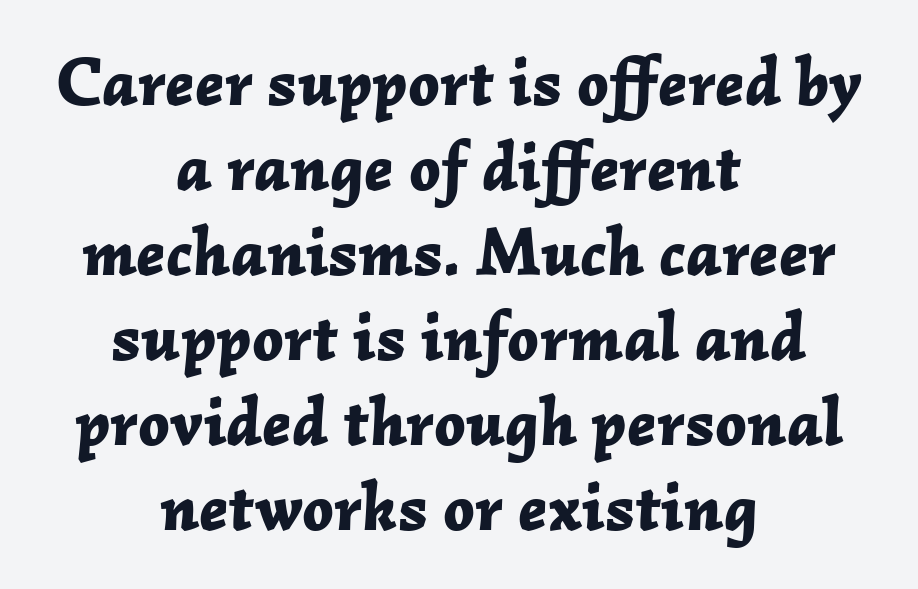
The image shows 68 px bold type, italic (leaning right); set centered, normal line spacing (1.25x), normal letter spacing, not underlined; low stroke contrast and a medium x-height.
